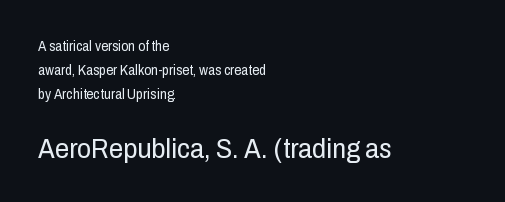
{"serif": "no", "italic": "no", "bold": "no", "weight": "regular", "width": "condensed", "stroke_contrast": "low", "x_height": "medium", "monospaced": "no", "underline": "no", "align": "left", "line_spacing_ratio": 1.72, "letter_spacing": "normal", "letter_spacing_em": 0.0, "larger_block": "second", "size_ratio": 2.0, "glyph_px": 28}
